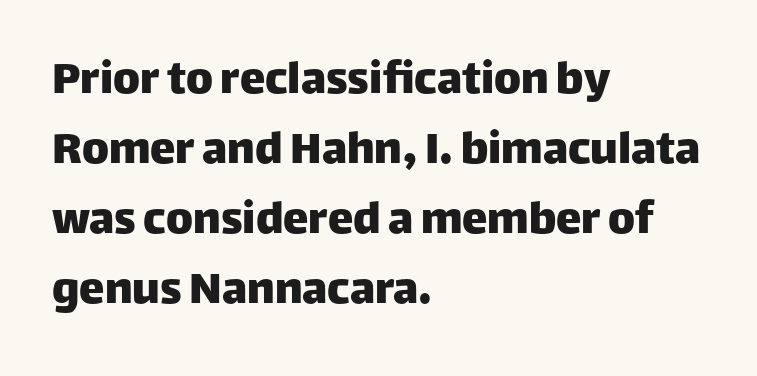
The rendering uses natural spacing where letterforms have individual widths. Nope, not italic — everything's standing straight. Notice how the passage keeps a crisp vertical edge on the left only. The letters sit at their default tracking, neither squeezed nor spread. Beneath every word, the page is bare.
